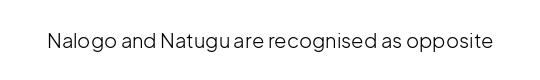
The image shows 20 px text type, upright; set normal letter spacing, not underlined.
